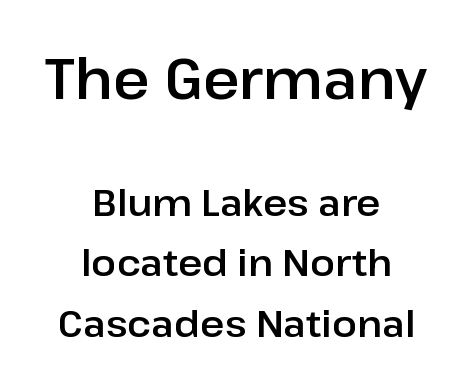
Standard letterfit; no display-style spreading of the glyphs. The text was rendered using a sans face with plain stroke endings. Visually, the top section dominates because its glyphs are scaled up. Here the designer chose a conventional face with non-uniform glyph widths.
